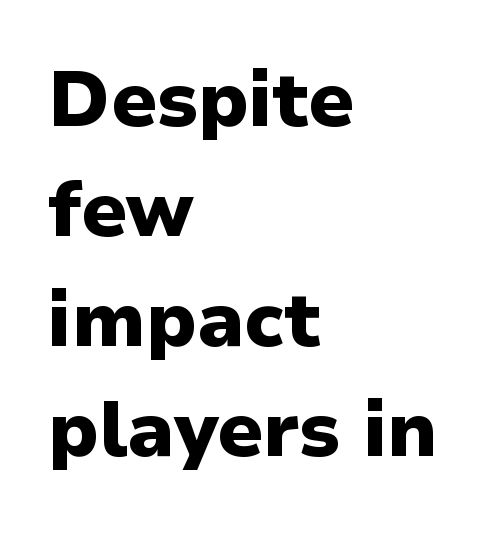
The image shows 77 px heavy sans-serif type, upright; set left-aligned, normal line spacing (1.43x), normal letter spacing, not underlined; low stroke contrast and a medium x-height.
